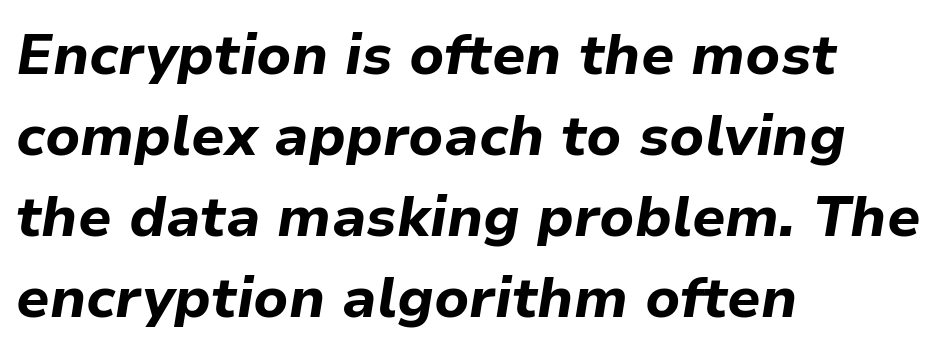
These words are printed bold, with thick strokes throughout. Vertical spacing — default. Caption: multi-line text, flush left, ragged right. The space directly below the letters is spotless. Slant detected: the letters are inclined. Is this a fixed-width face? No — the glyphs have proportional, varying widths.
